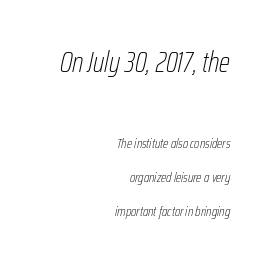
{"italic": "yes", "lean": "right", "slant_degrees": 12, "bold": "no", "weight": "thin", "width": "condensed", "stroke_contrast": "low", "x_height": "medium", "monospaced": "no", "underline": "no", "align": "right", "line_spacing": "loose", "line_spacing_ratio": 2.42, "letter_spacing": "normal", "letter_spacing_em": 0.0, "larger_block": "first", "size_ratio": 2.07, "glyph_px": 29}
